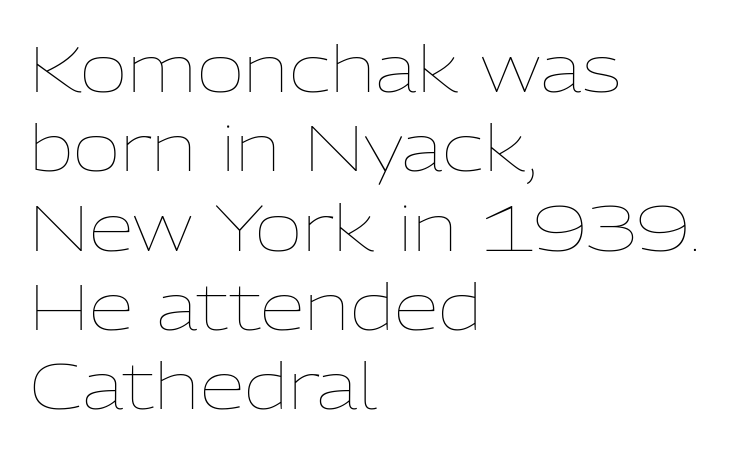
Q: Is the text bold? A: No.
Q: Is the text italic (slanted)? A: No, it is upright.
Q: Is the text underlined? A: No.
Q: How is the paragraph aligned? A: Left-aligned.
Q: Is the spacing between letters normal or unusually wide? A: Normal.
Q: Width (condensed, normal, or wide)? A: Normal.
Q: Stroke contrast? A: Low.
Q: x-height? A: Medium.
Q: Monospaced? A: No.
